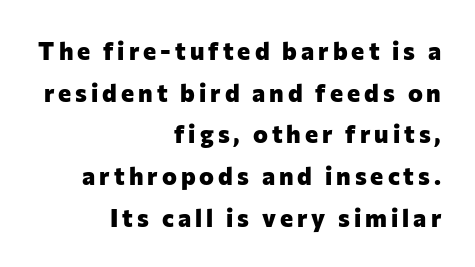
Q: Is the text bold? A: Yes.
Q: Is the text italic (slanted)? A: No, it is upright.
Q: Is the text underlined? A: No.
Q: How is the paragraph aligned? A: Right-aligned.
Q: Is the spacing between lines tight, normal or loose? A: Normal.
